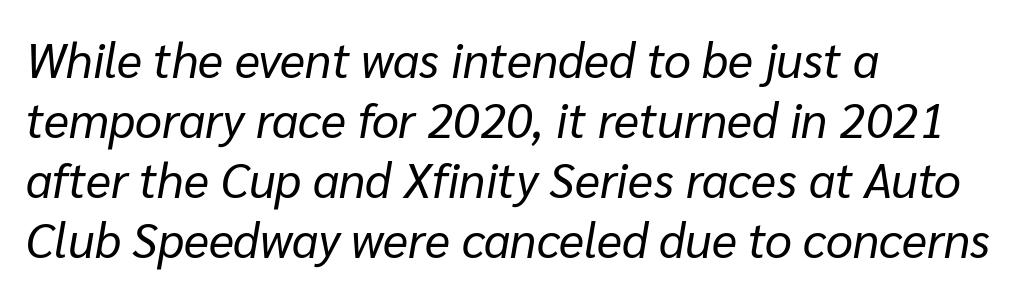
The glyphs look as if they've been sheared to an angle. Quick note: underline off. Students, note that the glyphs here touch the page at normal intervals. Notice how the passage keeps a crisp vertical edge on the left only. A normal amount of white space separates one row of letters from the next.
